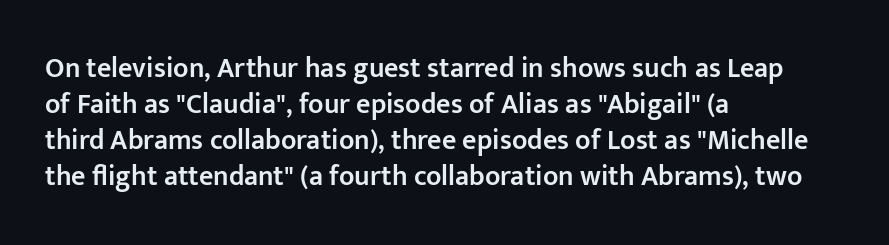
Q: Is the text bold? A: Semi-bold.
Q: Is the text italic (slanted)? A: No, it is upright.
Q: Is the typeface a serif or a sans-serif typeface? A: Sans-serif.
Q: Is the text underlined? A: No.
Q: How is the paragraph aligned? A: Left-aligned.
Q: Is the spacing between letters normal or unusually wide? A: Normal.
Q: Is the spacing between lines tight, normal or loose? A: Normal.
Q: Width (condensed, normal, or wide)? A: Normal.
Q: Stroke contrast? A: Low.
Q: x-height? A: Medium.
Q: Monospaced? A: No.
